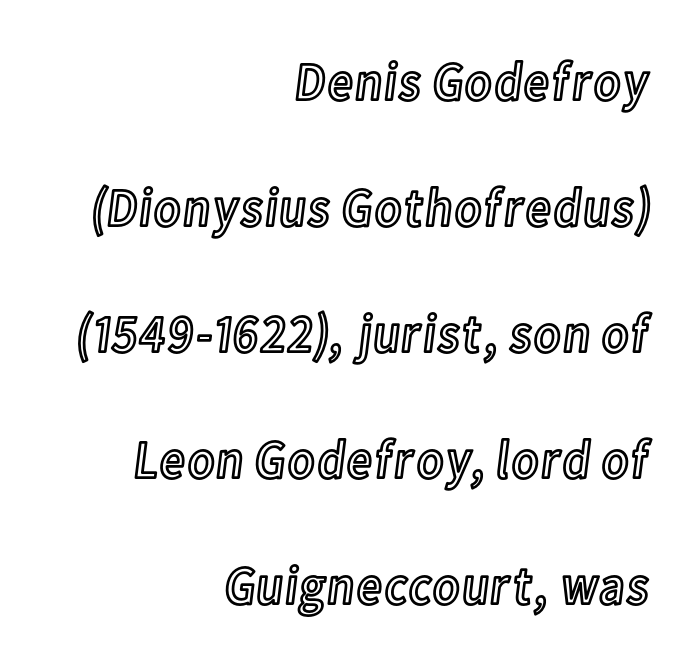
The image shows 55 px condensed type; set right-aligned, loose line spacing (2.29x), normal letter spacing, not underlined; a medium x-height.
